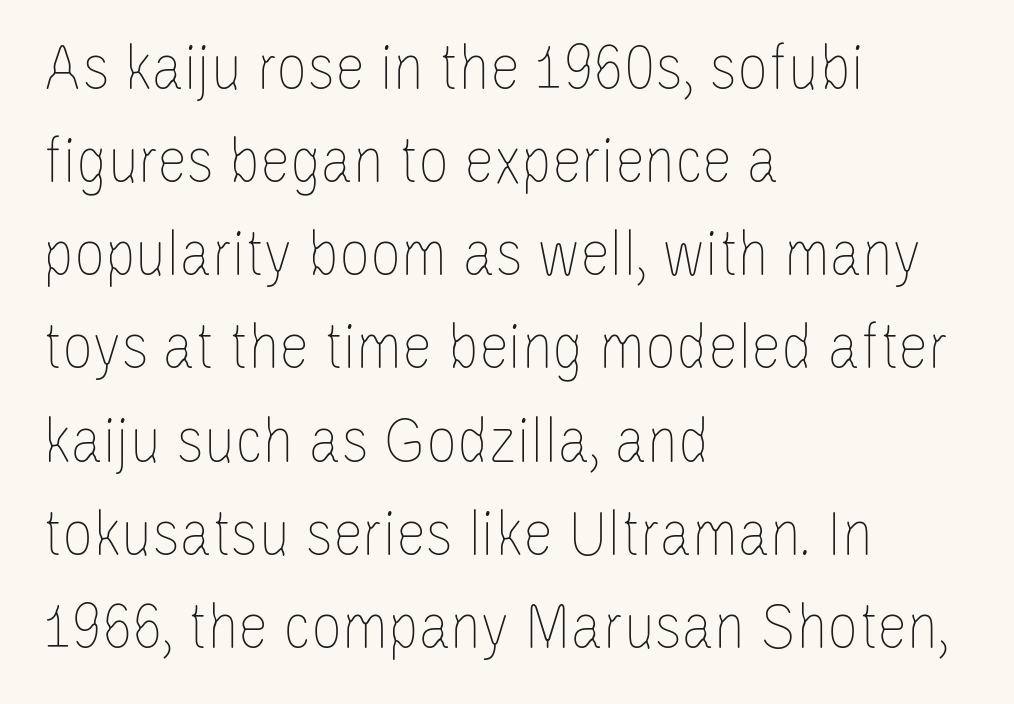
Regular leading. The ragged edge is on the right, which tells us the setting is flush left. No word sits above an underline. Stem width sits at or under what a default text font uses. Notice how the stems are strictly vertical — no italics here. The face used here is proportionally spaced, like ordinary book or web type.
